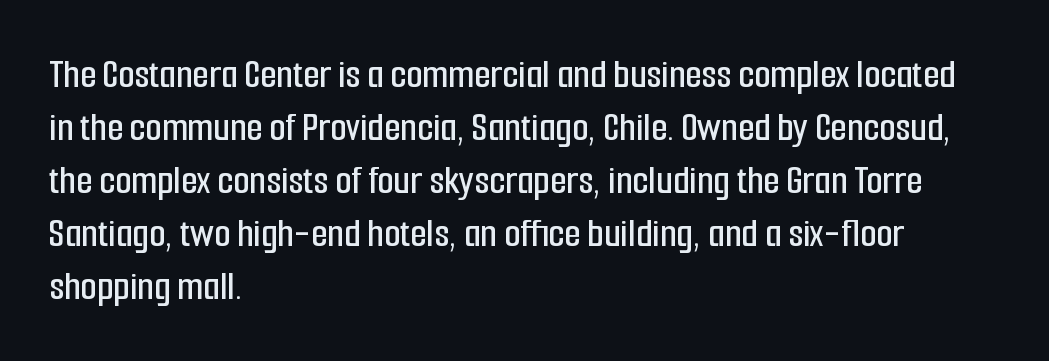
The image shows 42 px condensed sans-serif type, upright; set left-aligned, normal line spacing (1.26x), normal letter spacing, not underlined; low stroke contrast and a medium x-height.
